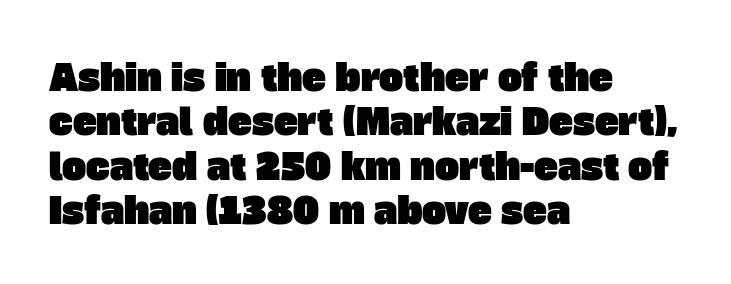
The string is rendered with underlining switched off. Proportional: the letters do not fall into vertical columns. Examine the stroke ends and you'll find no serifs. Does extra space separate the letters? No, they use regular spacing.
